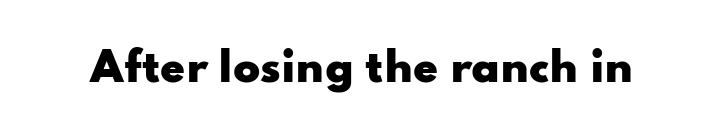
Nobody drew a line under any word here. If you drew a line through each stem, it would be perfectly vertical. Nothing unusual about the tracking: characters are spaced as the font intends. You can tell from the bare stems that sans-serif type was used. This sample has the flowing, uneven cadence of proportional lettering.
